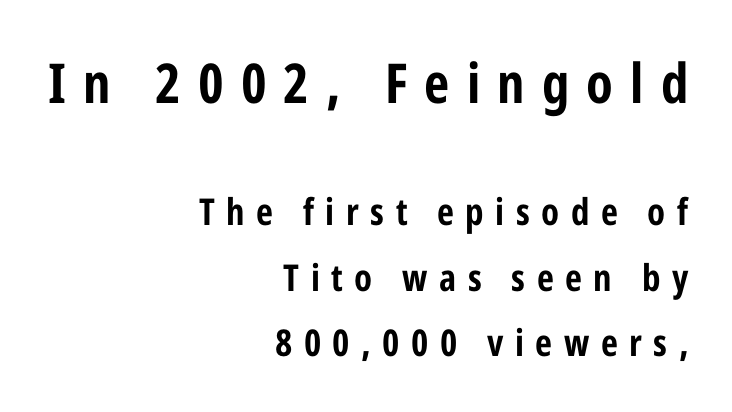
Think of a printed novel: that variable character pitch is what you see here. In terms of letterspacing, this is a distinctly airy, spread setting. To sum up the face: it is a sans, with no serifs. Each row of text sits above clean, open space. The passage shown begins with its larger block and ends with its smaller one. The type sits square on the baseline with zero lean.
